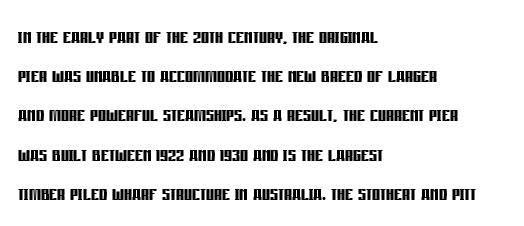
Q: Is the text bold? A: Yes.
Q: Is the text italic (slanted)? A: No, it is upright.
Q: Is the text underlined? A: No.
Q: How is the paragraph aligned? A: Left-aligned.
Q: Is the spacing between letters normal or unusually wide? A: Normal.
Q: Is the spacing between lines tight, normal or loose? A: Normal.
